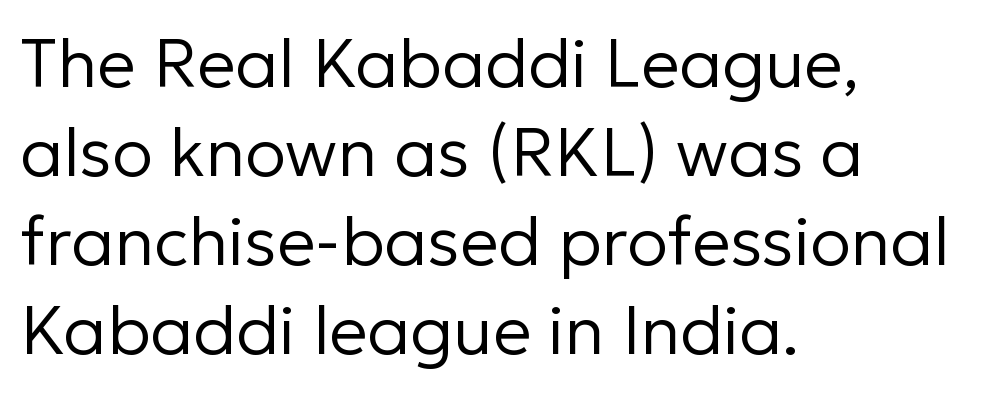
The image shows 68 px regular-weight sans-serif type, upright; set left-aligned, normal line spacing (1.31x), normal letter spacing, not underlined; low stroke contrast and a medium x-height.
